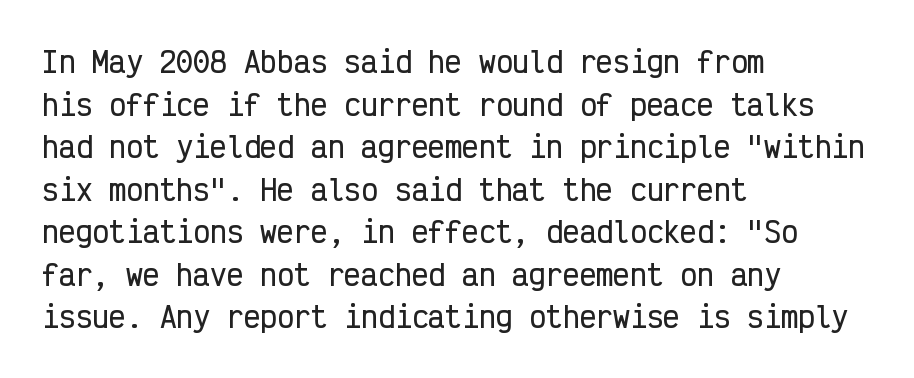
The rendering uses a moderate line-height, typical for paragraphs. Tracking value appears to be zero — textbook default spacing. The passage shown is not underscored anywhere. Each letter, wide or thin by design, is forced into the same width here. The axis of the letterforms is exactly vertical. The passage is arranged the way most books set body copy — flush left.
